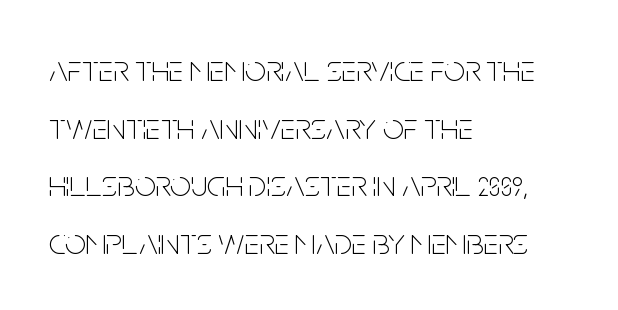
The image shows 37 px thin, condensed sans-serif type, upright; set left-aligned, normal line spacing (1.56x), normal letter spacing, not underlined; low stroke contrast and a large x-height.
